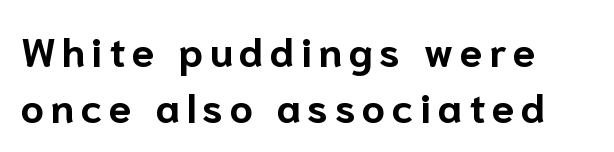
Q: Is the text bold? A: Yes.
Q: Is the text italic (slanted)? A: No, it is upright.
Q: Is the typeface a serif or a sans-serif typeface? A: Sans-serif.
Q: Is the text underlined? A: No.
Q: Is the spacing between lines tight, normal or loose? A: Normal.
Q: Width (condensed, normal, or wide)? A: Normal.
Q: Stroke contrast? A: Low.
Q: x-height? A: Medium.
Q: Monospaced? A: No.
